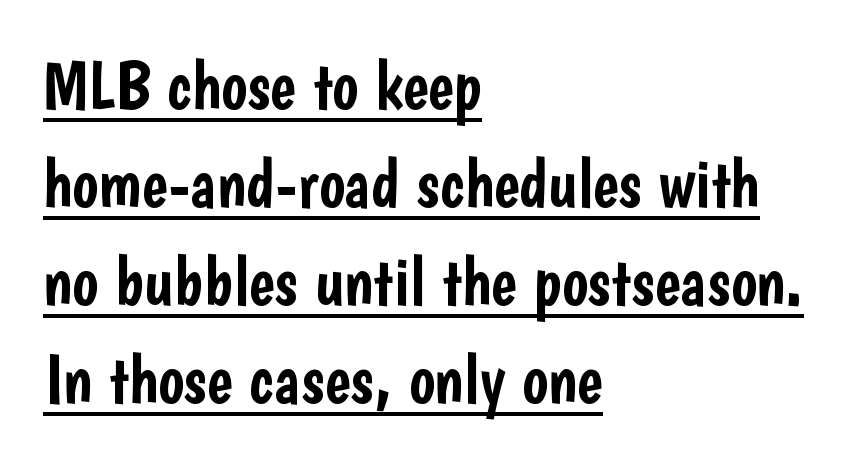
The image shows 69 px condensed sans-serif type, upright; set left-aligned, normal line spacing (1.42x), normal letter spacing, underlined; low stroke contrast and a medium x-height.
